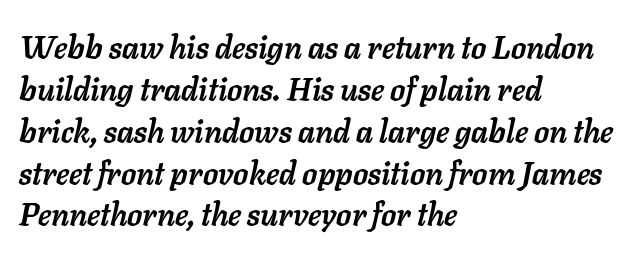
Q: Is the text bold? A: Yes.
Q: Is the text italic (slanted)? A: Yes, it leans right by about 11 degrees.
Q: Is the text underlined? A: No.
Q: How is the paragraph aligned? A: Left-aligned.
Q: Is the spacing between letters normal or unusually wide? A: Normal.
Q: Is the spacing between lines tight, normal or loose? A: Normal.
Q: Width (condensed, normal, or wide)? A: Normal.
Q: Stroke contrast? A: Low.
Q: x-height? A: Medium.
Q: Monospaced? A: No.
